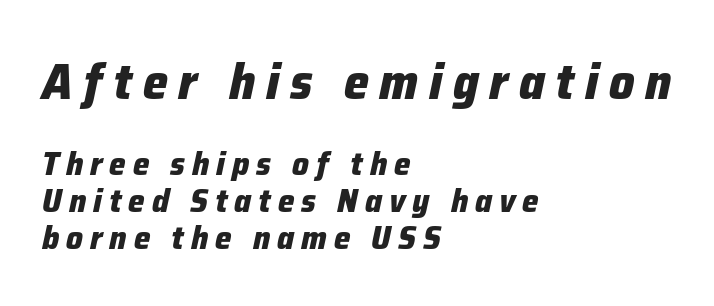
How are the letters spaced? Widely, with obvious added tracking. Has an underline been added? It has not. The font is running at its bold setting. A typesetter would mark this as italic. Horizontal alignment here is leftward, the default for most running prose. Size hierarchy here favors the leading block over the trailing one.
